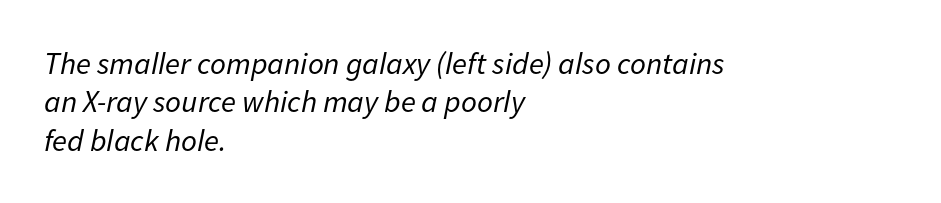
Q: Is the text bold? A: No.
Q: Is the text italic (slanted)? A: Yes, it leans right by about 11 degrees.
Q: Is the text underlined? A: No.
Q: How is the paragraph aligned? A: Left-aligned.
Q: Is the spacing between letters normal or unusually wide? A: Normal.
Q: Width (condensed, normal, or wide)? A: Normal.
Q: Stroke contrast? A: Low.
Q: x-height? A: Medium.
Q: Monospaced? A: No.
